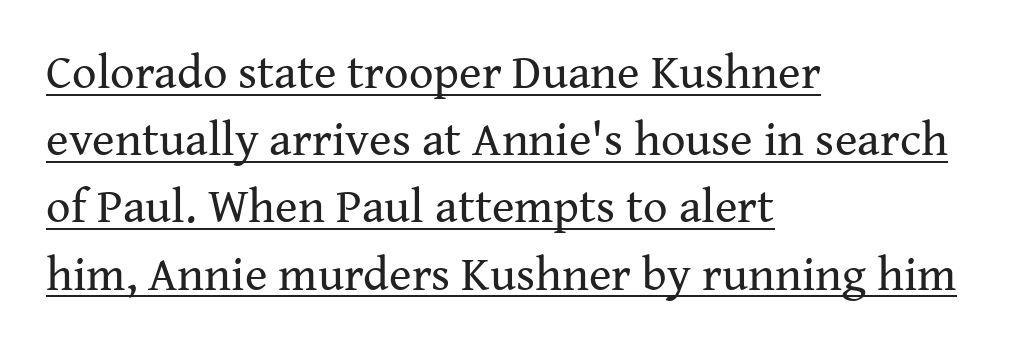
The image shows 48 px regular-weight serif type, upright; set left-aligned, normal line spacing (1.4x), normal letter spacing, underlined; medium stroke contrast and a medium x-height.
